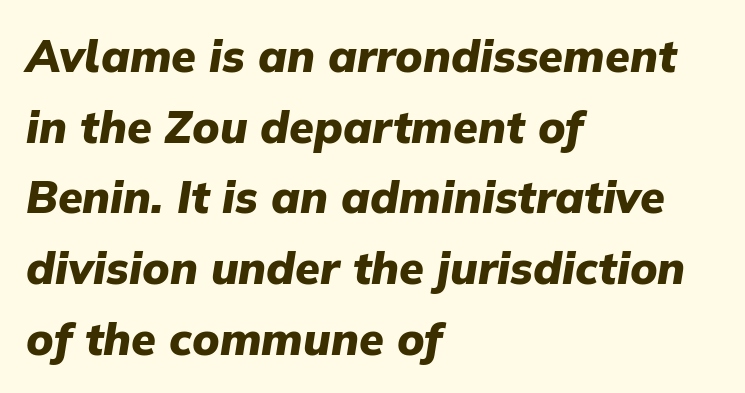
The image shows 45 px heavy type, italic (leaning right); set left-aligned, normal line spacing (1.57x), normal letter spacing, not underlined; low stroke contrast and a medium x-height.
